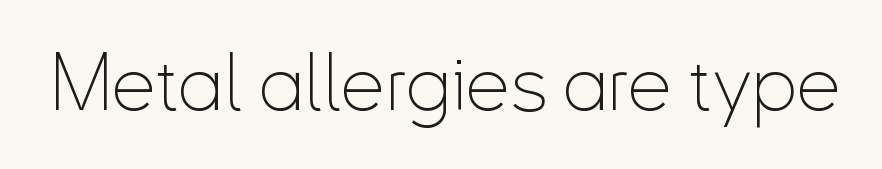
{"serif": "no", "italic": "no", "bold": "no", "weight": "thin", "width": "condensed", "stroke_contrast": "low", "x_height": "small", "monospaced": "no", "underline": "no", "letter_spacing": "normal", "letter_spacing_em": 0.0, "glyph_px": 78}
